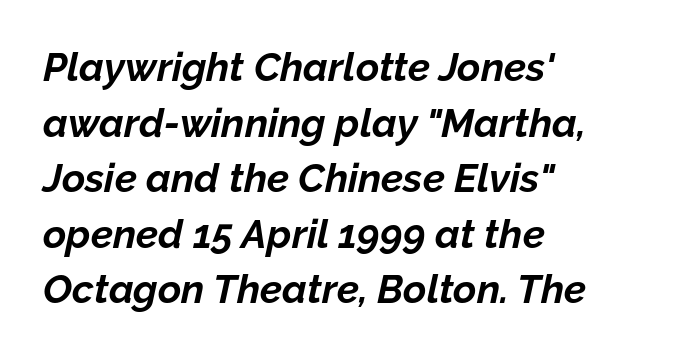
Q: Is the text bold? A: Yes.
Q: Is the text italic (slanted)? A: Yes, it leans right by about 12 degrees.
Q: Is the text underlined? A: No.
Q: How is the paragraph aligned? A: Left-aligned.
Q: Is the spacing between letters normal or unusually wide? A: Normal.
Q: Is the spacing between lines tight, normal or loose? A: Normal.
Q: Width (condensed, normal, or wide)? A: Normal.
Q: Stroke contrast? A: Low.
Q: x-height? A: Medium.
Q: Monospaced? A: No.
